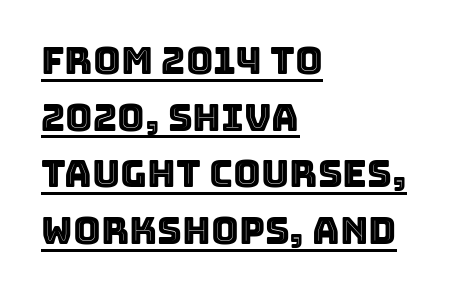
Q: Is the text italic (slanted)? A: No, it is upright.
Q: Is the text underlined? A: Yes.
Q: How is the paragraph aligned? A: Left-aligned.
Q: Is the spacing between letters normal or unusually wide? A: Normal.
Q: Is the spacing between lines tight, normal or loose? A: Normal.
Q: Width (condensed, normal, or wide)? A: Normal.
Q: x-height? A: Large.
Q: Monospaced? A: No.
